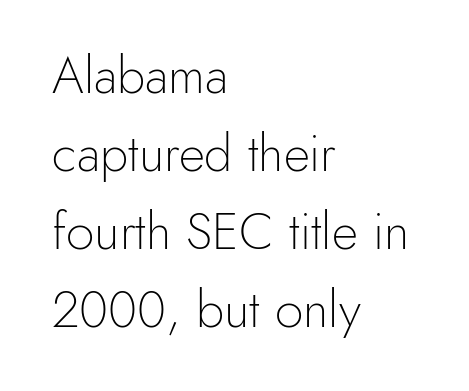
Reading down the block, your eye returns to a fixed left position each line. The strokes carry an ordinary text weight at most. The block of text has a typical density, with ordinary space between rows. The rendering keeps characters at their native spacing.
